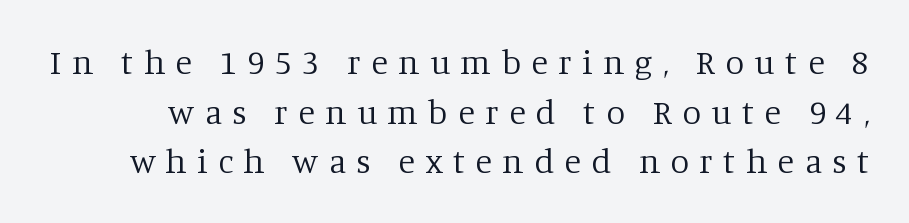
The image shows 34 px regular-weight serif type, upright; set normal line spacing (1.46x), unusually wide letter spacing (+0.31 em), not underlined; low stroke contrast and a large x-height.
